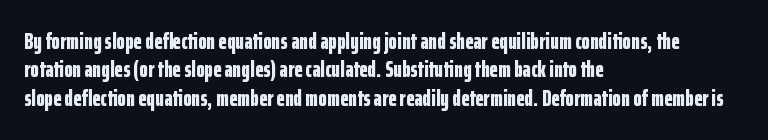
Q: Is the text bold? A: Yes.
Q: Is the text italic (slanted)? A: No, it is upright.
Q: Is the text underlined? A: No.
Q: How is the paragraph aligned? A: Left-aligned.
Q: Is the spacing between letters normal or unusually wide? A: Normal.
Q: Is the spacing between lines tight, normal or loose? A: Normal.
